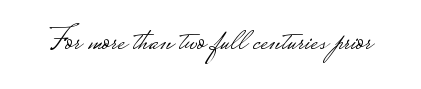
Q: Is the text bold? A: No.
Q: Is the text italic (slanted)? A: Yes.
Q: Is the typeface a serif or a sans-serif typeface? A: Sans-serif.
Q: Is the text underlined? A: No.
Q: Is the spacing between letters normal or unusually wide? A: Normal.
Q: Width (condensed, normal, or wide)? A: Wide.
Q: Stroke contrast? A: Low.
Q: Monospaced? A: No.
